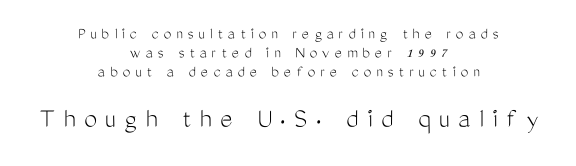
The lines in this sample share a center point and differ in where they start and stop. Check under the words: just untouched page. Posture: vertical. A typesetter would call this heavily tracked-out type. Ink coverage per letter is moderate at most. Look at the glyph heights: the lower group is clearly the bigger setting.
